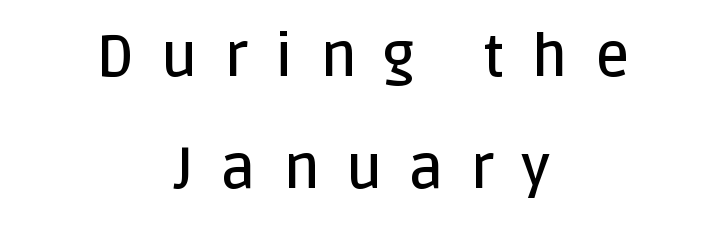
The image shows 59 px semibold sans-serif type, upright; set centered, line spacing 1.89x, unusually wide letter spacing (+0.46 em), not underlined; low stroke contrast and a large x-height.
